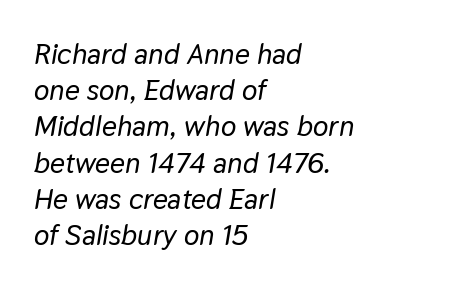
{"italic": "yes", "lean": "right", "slant_degrees": 9, "width": "normal", "stroke_contrast": "low", "x_height": "medium", "monospaced": "no", "underline": "no", "align": "left", "line_spacing": "normal", "line_spacing_ratio": 1.25, "letter_spacing": "normal", "letter_spacing_em": 0.0, "glyph_px": 29}
